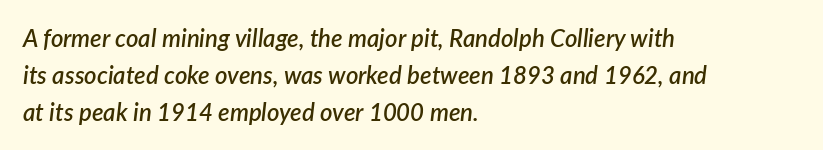
{"italic": "yes", "lean": "right", "slant_degrees": 7, "bold": "semi", "underline": "no", "align": "left", "line_spacing": "normal", "line_spacing_ratio": 1.54, "letter_spacing": "normal", "letter_spacing_em": 0.0, "glyph_px": 24}
